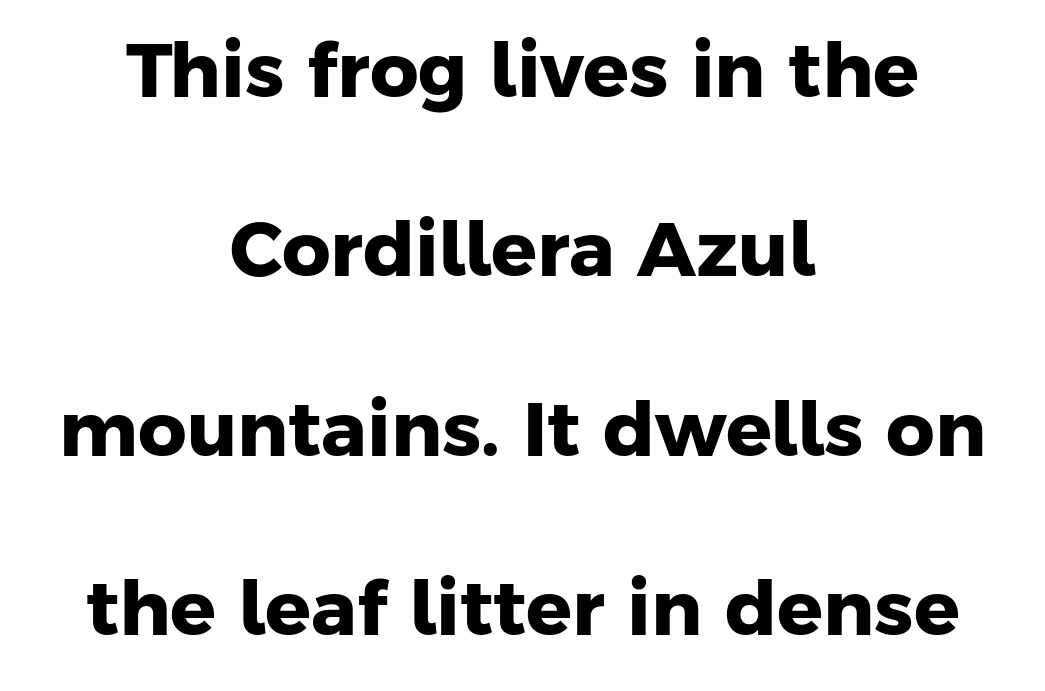
{"serif": "no", "bold": "yes", "weight": "heavy", "width": "normal", "stroke_contrast": "low", "x_height": "medium", "monospaced": "no", "underline": "no", "align": "center", "line_spacing": "loose", "line_spacing_ratio": 2.36, "letter_spacing": "normal", "letter_spacing_em": 0.0, "glyph_px": 76}
